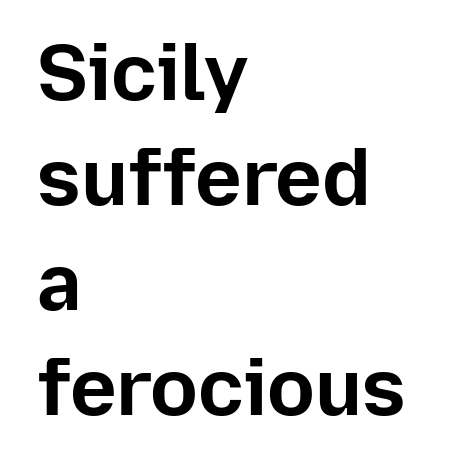
The image shows 79 px bold sans-serif type, upright; set left-aligned, normal line spacing (1.33x), normal letter spacing, not underlined; low stroke contrast and a medium x-height.
